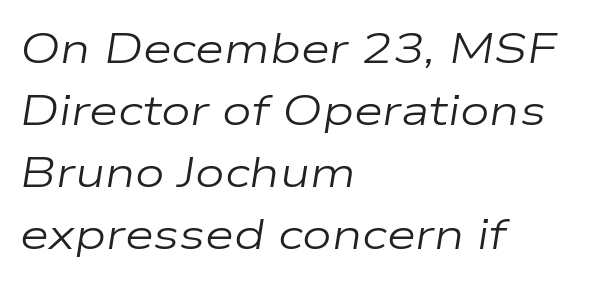
The image shows 42 px regular-weight, wide type, italic (leaning right); set left-aligned, normal line spacing (1.48x), normal letter spacing, not underlined; low stroke contrast and a medium x-height.
